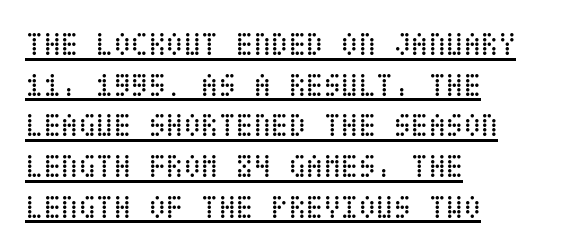
The font's upright variant was chosen for this text. Interline gaps are of average width in this sample. A typographer would call this underscored text. The paragraph shown leans on its left margin.
